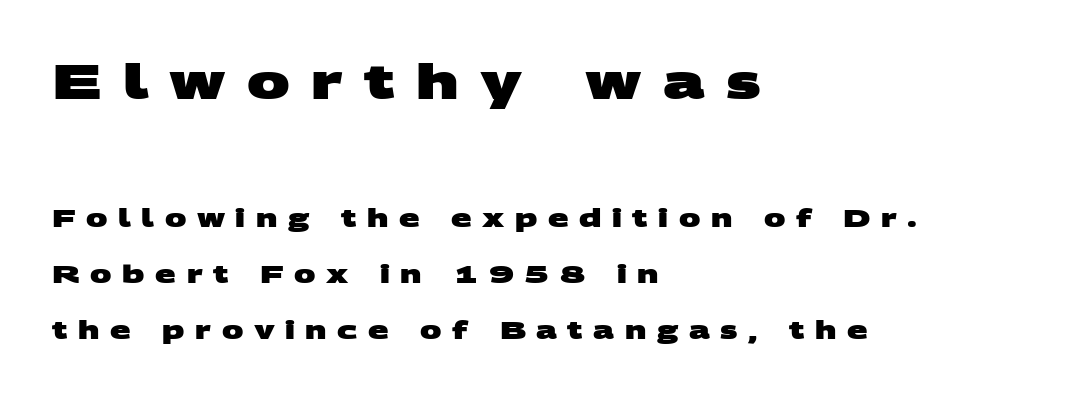
Q: Is the text bold? A: Yes.
Q: Is the typeface a serif or a sans-serif typeface? A: Sans-serif.
Q: Is the text underlined? A: No.
Q: How is the paragraph aligned? A: Left-aligned.
Q: Is the spacing between letters normal or unusually wide? A: Unusually wide.
Q: Is the spacing between lines tight, normal or loose? A: Loose.
Q: Which block of text is set in a larger size, the first (top) or the second (bottom)? A: The first (top) one.
Q: Width (condensed, normal, or wide)? A: Wide.
Q: Stroke contrast? A: Medium.
Q: x-height? A: Large.
Q: Monospaced? A: No.
